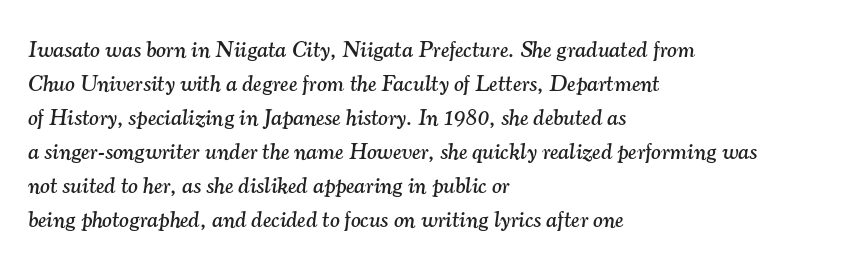
The image shows 23 px text type, italic (leaning right); set left-aligned, normal line spacing (1.48x), normal letter spacing, not underlined.
